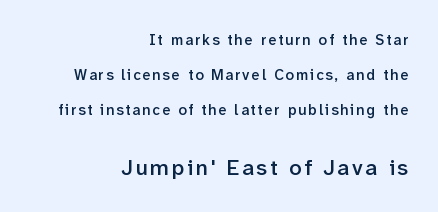
The image shows 22 px text type, upright; set right-aligned, loose line spacing (2.34x), not underlined; the second (bottom) block is 1.47x larger.
